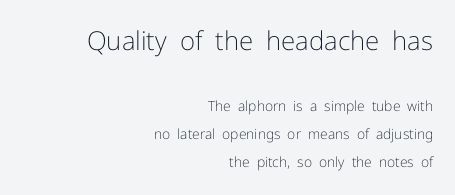
The image shows 26 px text type, upright; set right-aligned, loose line spacing (2.03x), normal letter spacing, not underlined; the first (top) block is 1.86x larger.
